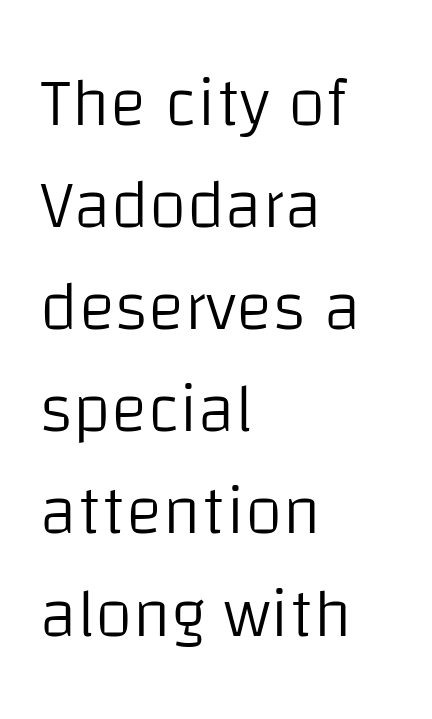
The image shows 69 px light sans-serif type, upright; set left-aligned, normal line spacing (1.48x), normal letter spacing, not underlined; low stroke contrast and a large x-height.
